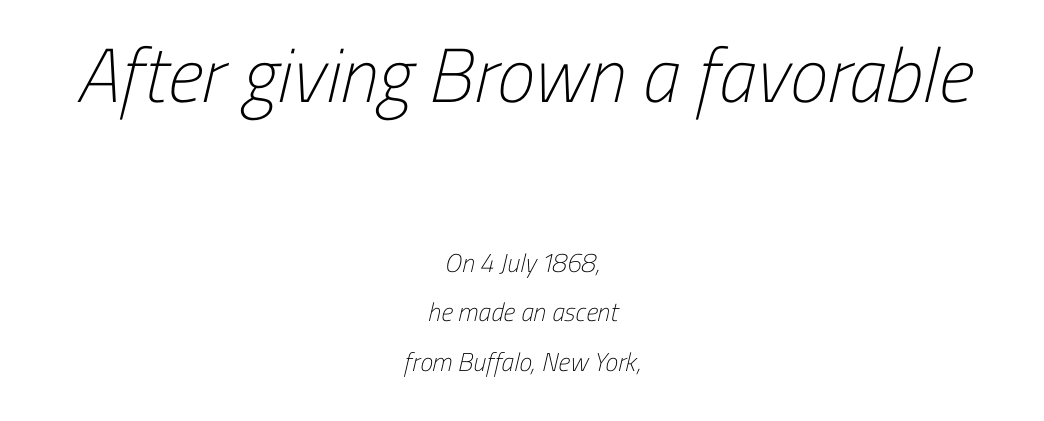
Q: Is the text bold? A: No.
Q: Is the typeface a serif or a sans-serif typeface? A: Sans-serif.
Q: Is the text underlined? A: No.
Q: How is the paragraph aligned? A: Centered.
Q: Is the spacing between letters normal or unusually wide? A: Normal.
Q: Is the spacing between lines tight, normal or loose? A: Loose.
Q: Which block of text is set in a larger size, the first (top) or the second (bottom)? A: The first (top) one.
Q: Width (condensed, normal, or wide)? A: Condensed.
Q: Stroke contrast? A: Low.
Q: x-height? A: Medium.
Q: Monospaced? A: No.
